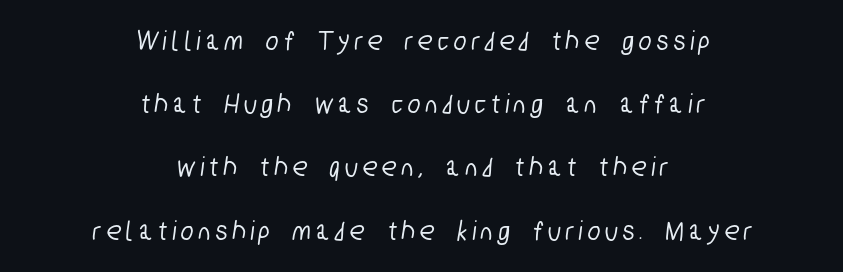
These lines have a slow, spaced-out rhythm from letter to letter. Underline: absent. Typeset on center — no edge is straight. The vertical gap from one line to the next is large. Serif or sans? Sans — the stroke terminals are bare.
